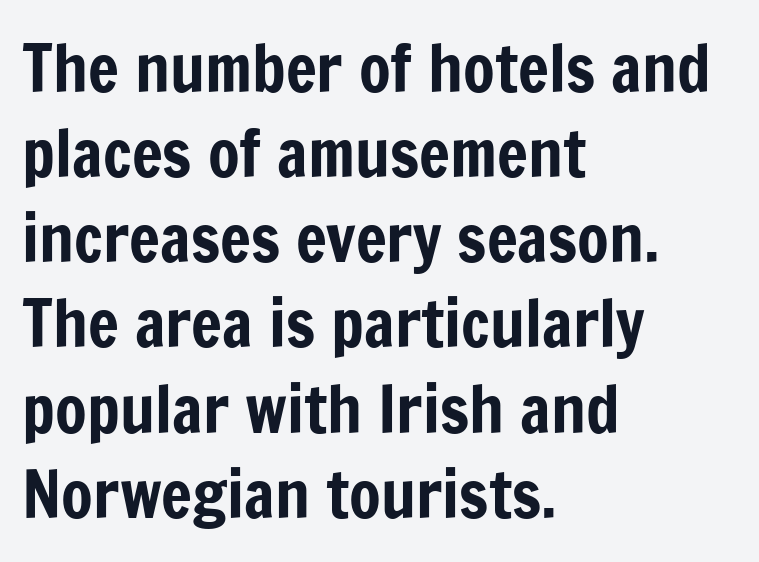
Quick note: interline space is typical. The typesetter chose a ragged-right arrangement here. Is this a sans? Yes — the strokes have no serifs. In terms of posture, this sample is upright. Tracking here is standard; glyphs follow each other at the usual distance.
